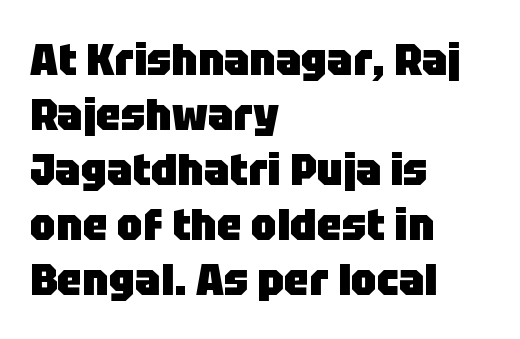
{"serif": "no", "italic": "no", "bold": "yes", "weight": "heavy", "width": "normal", "stroke_contrast": "low", "x_height": "large", "monospaced": "no", "underline": "no", "align": "left", "line_spacing_ratio": 1.22, "letter_spacing": "normal", "letter_spacing_em": 0.0, "glyph_px": 45}
